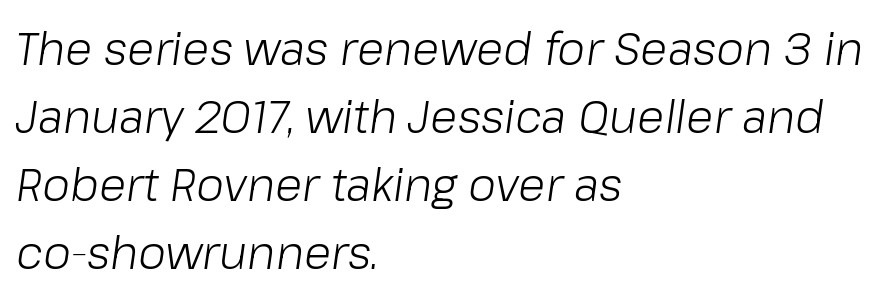
The image shows 45 px light type, italic (leaning right); set left-aligned, normal line spacing (1.51x), normal letter spacing, not underlined; low stroke contrast and a medium x-height.
